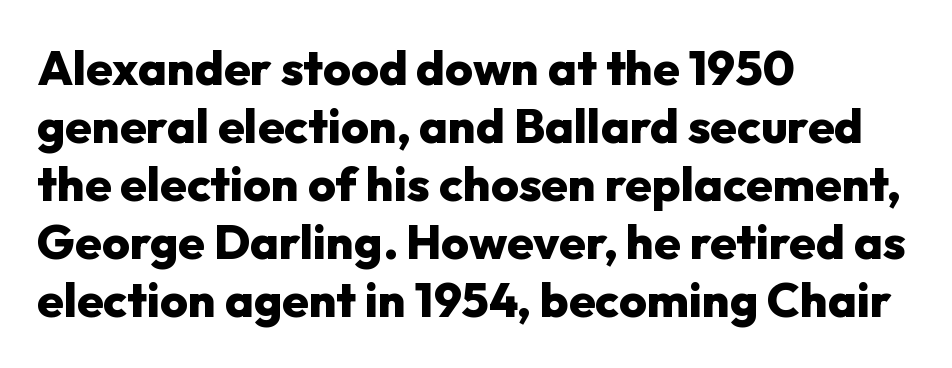
The image shows 48 px heavy sans-serif type, upright; set left-aligned, line spacing 1.21x, normal letter spacing, not underlined; low stroke contrast and a medium x-height.
